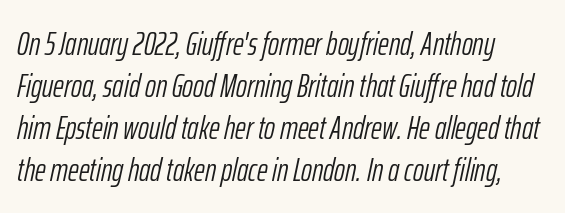
Q: Is the text bold? A: No.
Q: Is the text italic (slanted)? A: Yes, it leans right by about 12 degrees.
Q: Is the text underlined? A: No.
Q: How is the paragraph aligned? A: Left-aligned.
Q: Is the spacing between letters normal or unusually wide? A: Normal.
Q: Is the spacing between lines tight, normal or loose? A: Normal.
Q: Width (condensed, normal, or wide)? A: Condensed.
Q: Stroke contrast? A: Low.
Q: x-height? A: Medium.
Q: Monospaced? A: No.
